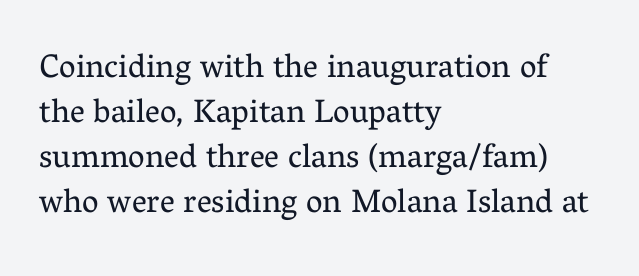
The image shows 33 px regular-weight serif type, upright; set left-aligned, normal line spacing (1.36x), normal letter spacing, not underlined; medium stroke contrast and a medium x-height.
